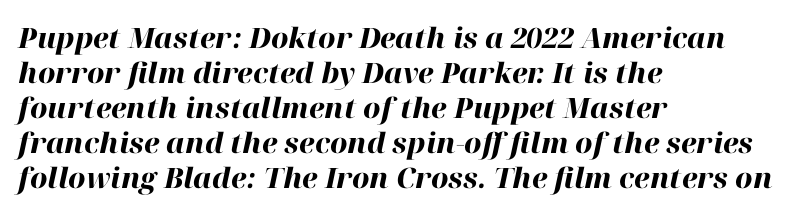
The image shows 28 px heavy type, italic (leaning right); set left-aligned, normal line spacing (1.25x), normal letter spacing, not underlined; high stroke contrast and a medium x-height.
